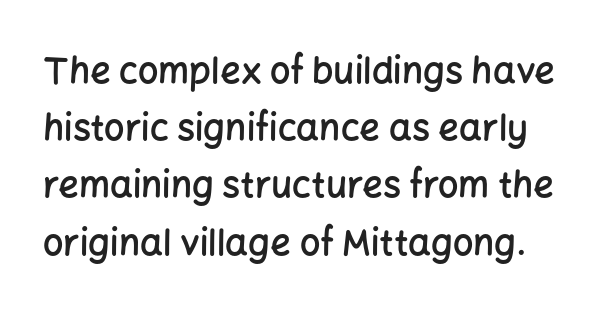
Q: Is the text bold? A: Semi-bold.
Q: Is the text italic (slanted)? A: No, it is upright.
Q: Is the typeface a serif or a sans-serif typeface? A: Sans-serif.
Q: Is the text underlined? A: No.
Q: Is the spacing between letters normal or unusually wide? A: Normal.
Q: Is the spacing between lines tight, normal or loose? A: Normal.
Q: Width (condensed, normal, or wide)? A: Normal.
Q: Stroke contrast? A: Low.
Q: x-height? A: Medium.
Q: Monospaced? A: No.
